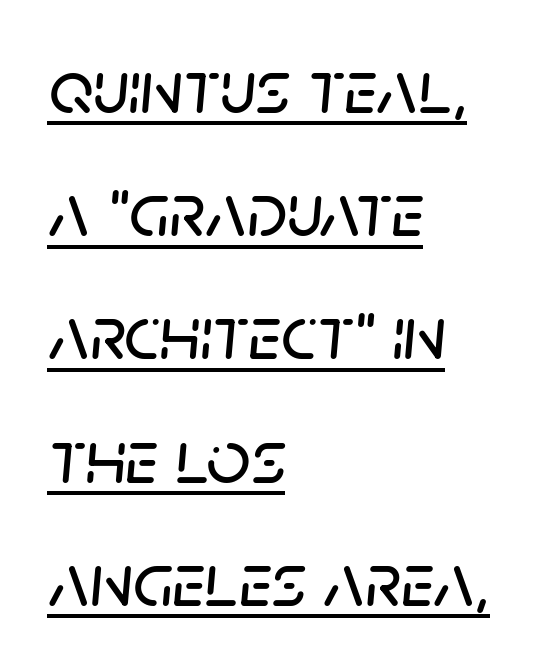
{"italic": "yes", "lean": "right", "slant_degrees": 5, "width": "normal", "stroke_contrast": "low", "x_height": "large", "monospaced": "no", "underline": "yes", "align": "left", "line_spacing": "normal", "line_spacing_ratio": 1.6, "letter_spacing": "normal", "letter_spacing_em": 0.0, "glyph_px": 77}
